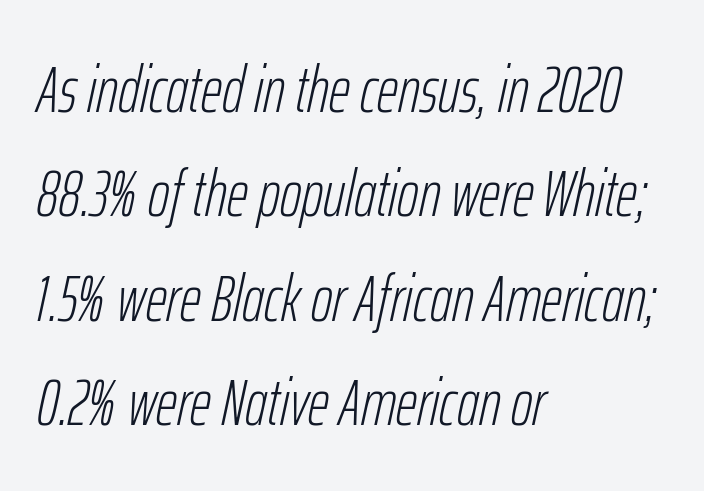
Q: Is the text bold? A: No.
Q: Is the text italic (slanted)? A: Yes, it leans right by about 12 degrees.
Q: Is the text underlined? A: No.
Q: How is the paragraph aligned? A: Left-aligned.
Q: Is the spacing between letters normal or unusually wide? A: Normal.
Q: Is the spacing between lines tight, normal or loose? A: Normal.
Q: Width (condensed, normal, or wide)? A: Condensed.
Q: Stroke contrast? A: Low.
Q: x-height? A: Medium.
Q: Monospaced? A: No.
